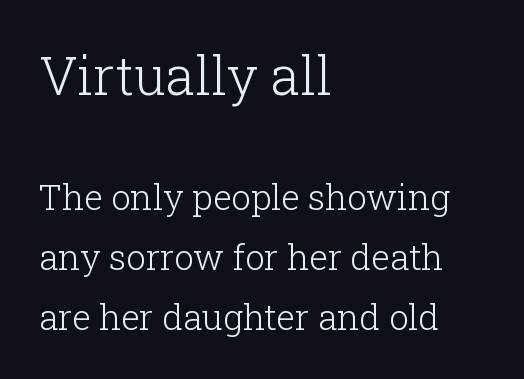
The image shows 53 px light serif type, upright; set left-aligned, line spacing 1.72x, normal letter spacing, not underlined; the first (top) block is 1.51x larger; low stroke contrast and a medium x-height.
